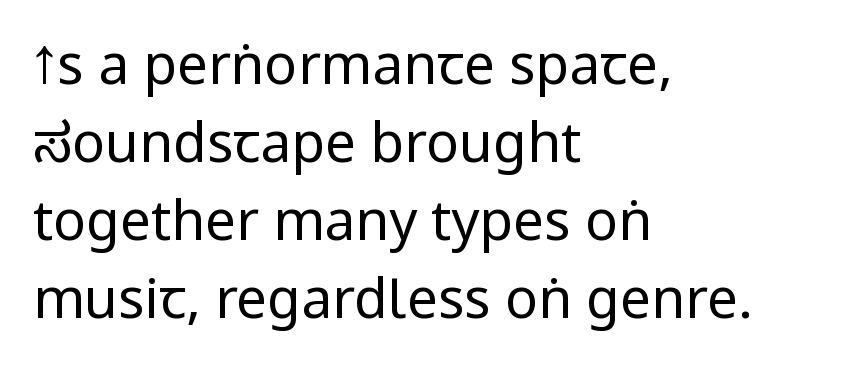
The image shows 55 px regular-weight, condensed sans-serif type, upright; set left-aligned, normal line spacing (1.42x), normal letter spacing, not underlined; low stroke contrast.
